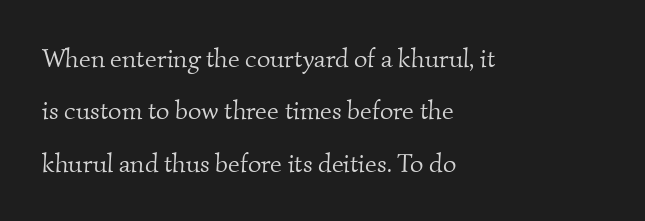
The image shows 26 px text type; set left-aligned, loose line spacing (2.01x), normal letter spacing, not underlined.
